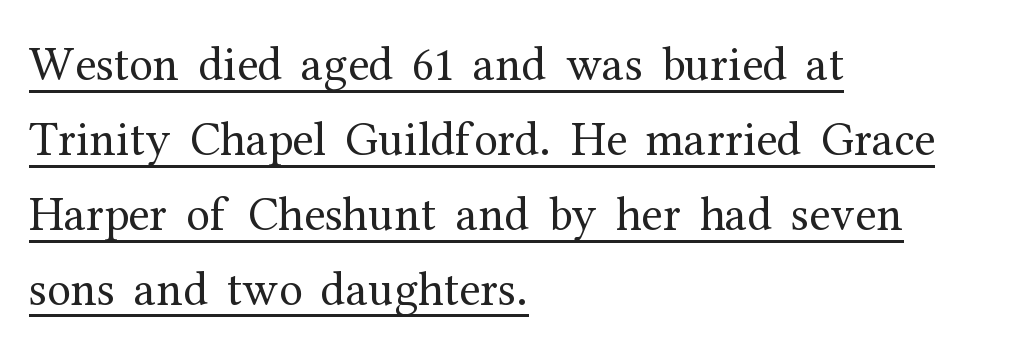
{"serif": "yes", "italic": "no", "bold": "no", "weight": "regular", "width": "normal", "stroke_contrast": "medium", "x_height": "medium", "monospaced": "no", "underline": "yes", "align": "left", "line_spacing": "normal", "line_spacing_ratio": 1.56, "letter_spacing": "normal", "letter_spacing_em": 0.0, "glyph_px": 48}
